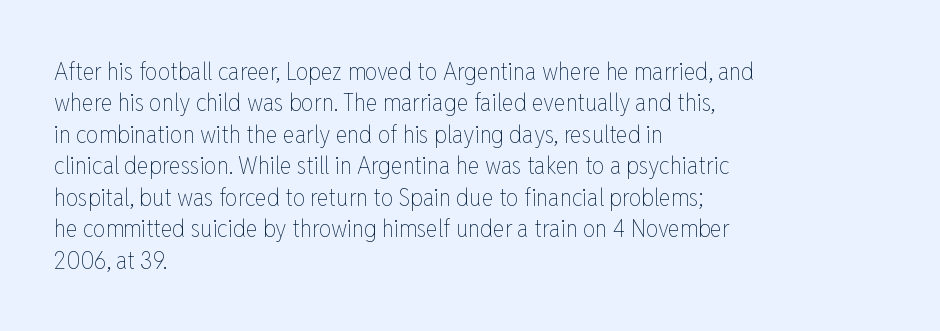
No letter is thick-stroked: the sample isn't bold. This is roman type, the default non-slanted kind. One glance says typical: line gaps are just what's usual. Plain, unruled lines of type. This sample is left-justified, so line endings fall wherever the words run out.
